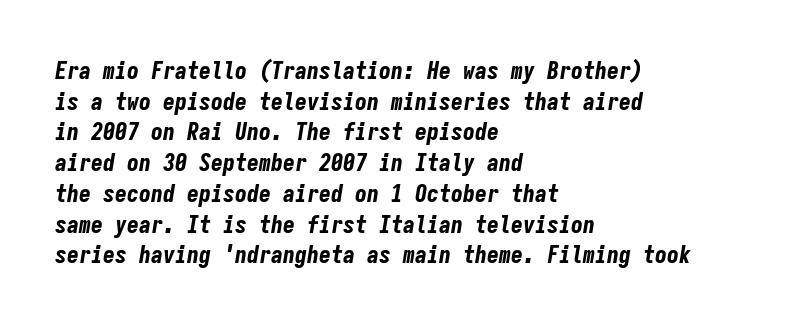
Q: Is the text bold? A: Yes.
Q: Is the text italic (slanted)? A: Yes, it leans right by about 9 degrees.
Q: Is the text underlined? A: No.
Q: How is the paragraph aligned? A: Left-aligned.
Q: Is the spacing between letters normal or unusually wide? A: Normal.
Q: Is the spacing between lines tight, normal or loose? A: Normal.
